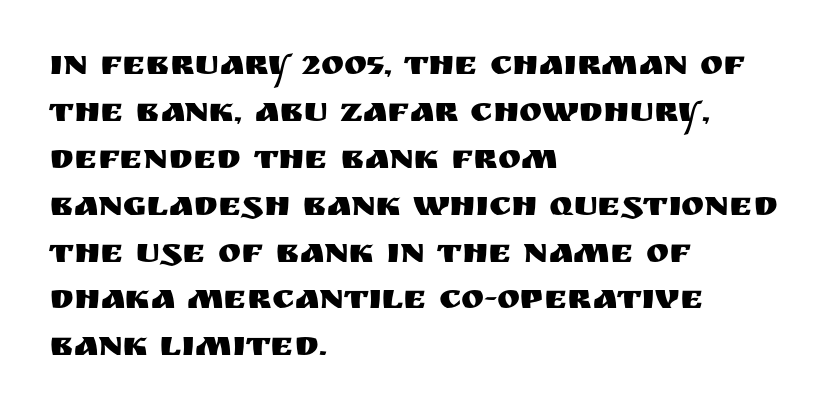
The image shows 35 px sans-serif type, upright; set left-aligned, normal line spacing (1.34x), normal letter spacing, not underlined; medium stroke contrast and a large x-height.
